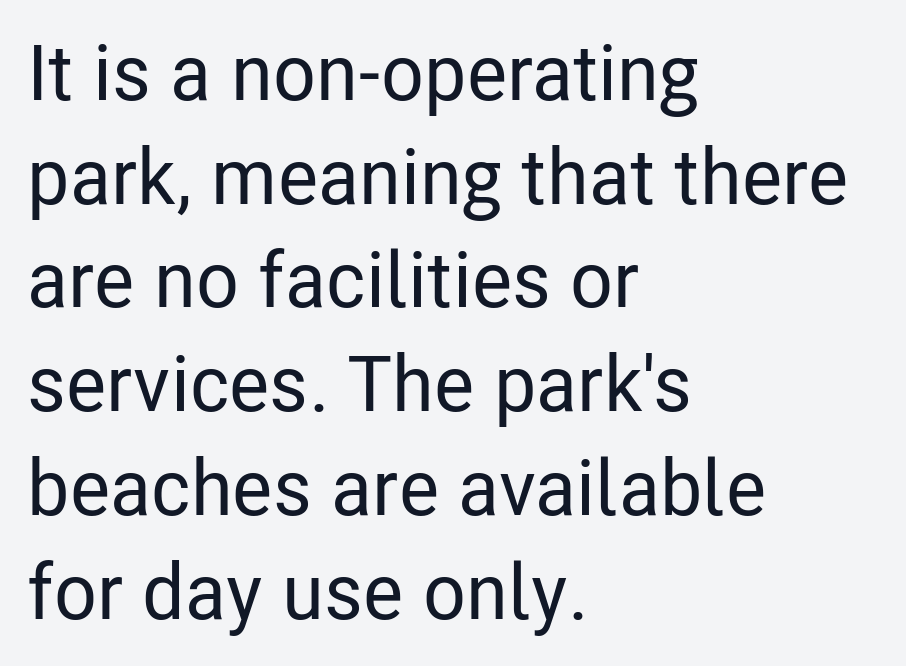
Q: Is the text italic (slanted)? A: No, it is upright.
Q: Is the typeface a serif or a sans-serif typeface? A: Sans-serif.
Q: Is the text underlined? A: No.
Q: How is the paragraph aligned? A: Left-aligned.
Q: Is the spacing between letters normal or unusually wide? A: Normal.
Q: Is the spacing between lines tight, normal or loose? A: Normal.
Q: Width (condensed, normal, or wide)? A: Condensed.
Q: Stroke contrast? A: Low.
Q: x-height? A: Medium.
Q: Monospaced? A: No.
